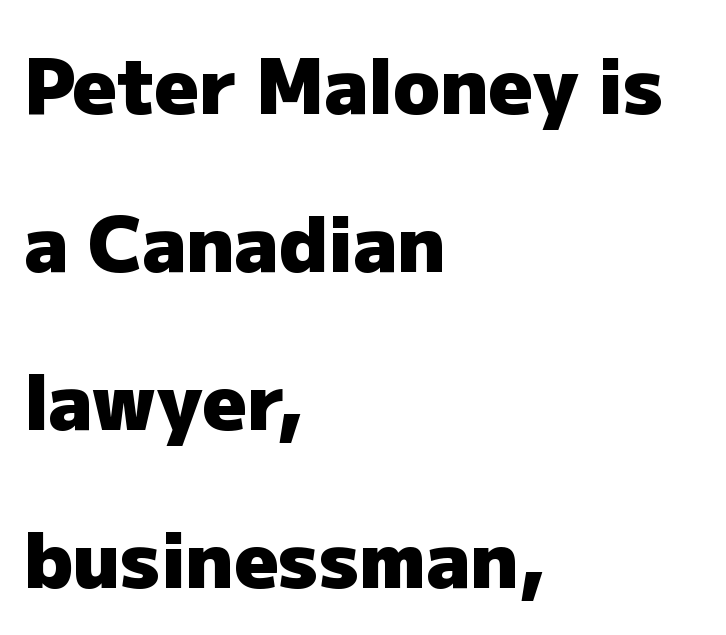
Q: Is the text bold? A: Yes.
Q: Is the text italic (slanted)? A: No, it is upright.
Q: Is the typeface a serif or a sans-serif typeface? A: Sans-serif.
Q: Is the text underlined? A: No.
Q: How is the paragraph aligned? A: Left-aligned.
Q: Is the spacing between letters normal or unusually wide? A: Normal.
Q: Is the spacing between lines tight, normal or loose? A: Loose.
Q: Width (condensed, normal, or wide)? A: Normal.
Q: Stroke contrast? A: Low.
Q: x-height? A: Medium.
Q: Monospaced? A: No.
